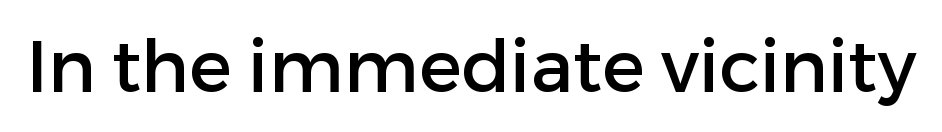
{"serif": "no", "italic": "no", "width": "normal", "stroke_contrast": "low", "x_height": "medium", "monospaced": "no", "underline": "no", "letter_spacing": "normal", "letter_spacing_em": 0.0, "glyph_px": 72}
